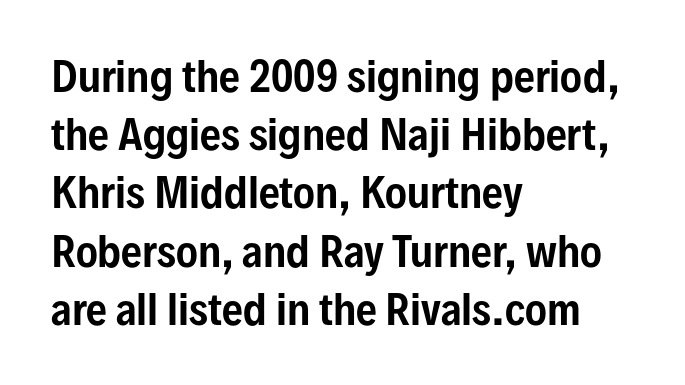
Q: Is the text italic (slanted)? A: No, it is upright.
Q: Is the typeface a serif or a sans-serif typeface? A: Sans-serif.
Q: Is the text underlined? A: No.
Q: How is the paragraph aligned? A: Left-aligned.
Q: Is the spacing between letters normal or unusually wide? A: Normal.
Q: Is the spacing between lines tight, normal or loose? A: Normal.
Q: Width (condensed, normal, or wide)? A: Condensed.
Q: Stroke contrast? A: Low.
Q: x-height? A: Medium.
Q: Monospaced? A: No.
